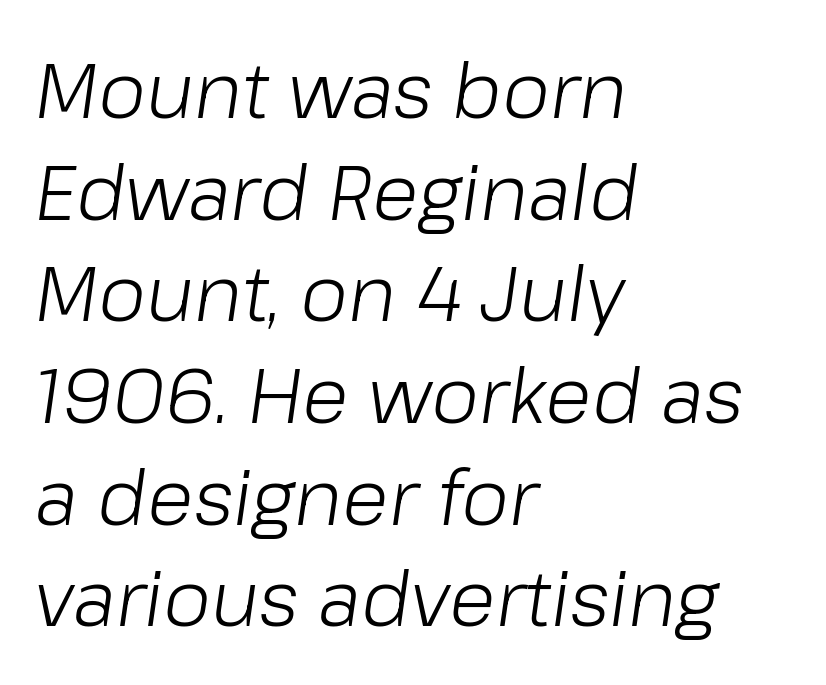
Style check: oblique. The passage shown is not bold in any degree. The face used here is proportionally spaced, like ordinary book or web type. The zone under the glyphs is completely vacant. The rendering uses a moderate line-height, typical for paragraphs.
